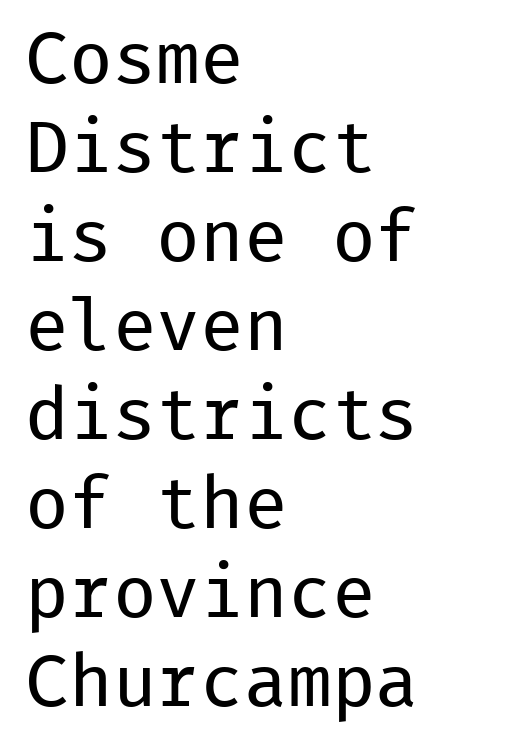
The image shows 73 px regular-weight sans-serif type, upright, monospaced; set left-aligned, line spacing 1.22x, normal letter spacing, not underlined; low stroke contrast and a medium x-height.
